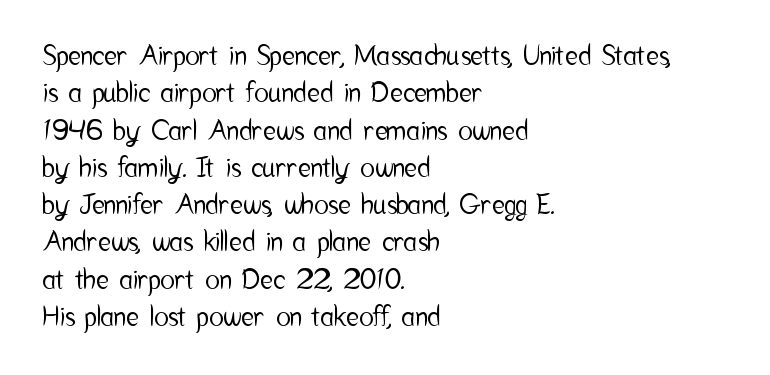
The image shows 27 px text type, upright; set left-aligned, normal line spacing (1.38x), normal letter spacing, not underlined.
